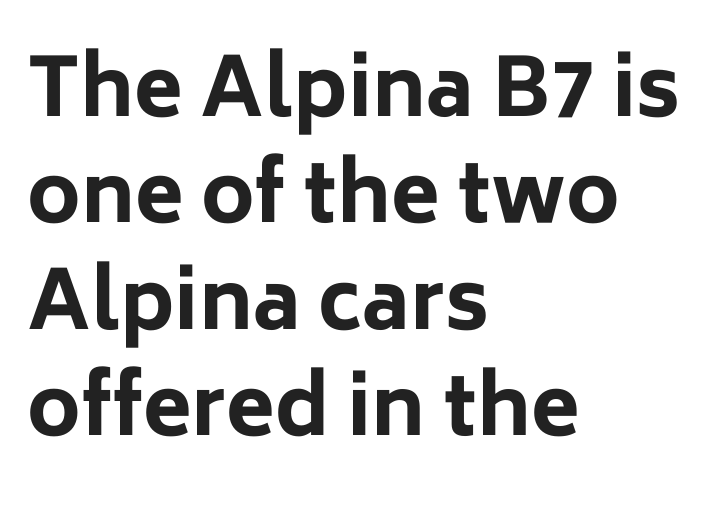
The image shows 80 px bold sans-serif type, upright; set left-aligned, normal line spacing (1.33x), normal letter spacing, not underlined; low stroke contrast and a medium x-height.
